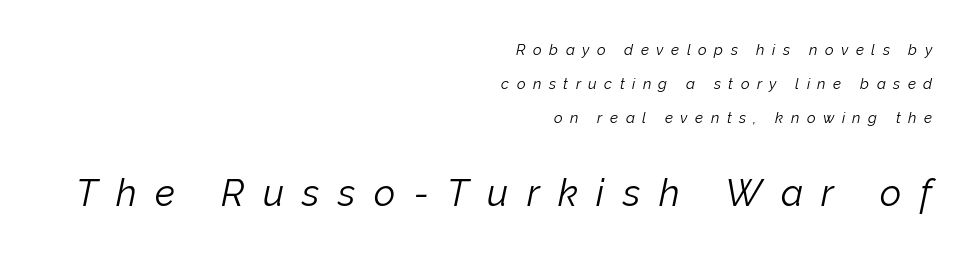
The image shows 37 px light type, italic (leaning right); set right-aligned, loose line spacing (2.26x), unusually wide letter spacing (+0.5 em), not underlined; the second (bottom) block is 2.47x larger; low stroke contrast and a medium x-height.
